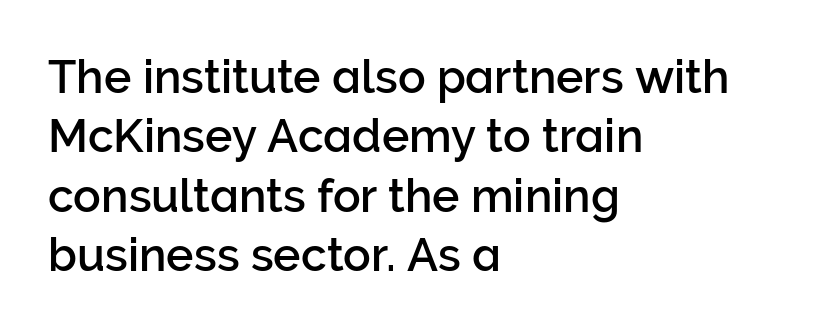
{"serif": "no", "italic": "no", "width": "normal", "stroke_contrast": "low", "x_height": "medium", "monospaced": "no", "underline": "no", "align": "left", "line_spacing": "normal", "line_spacing_ratio": 1.29, "letter_spacing": "normal", "letter_spacing_em": 0.0, "glyph_px": 46}
